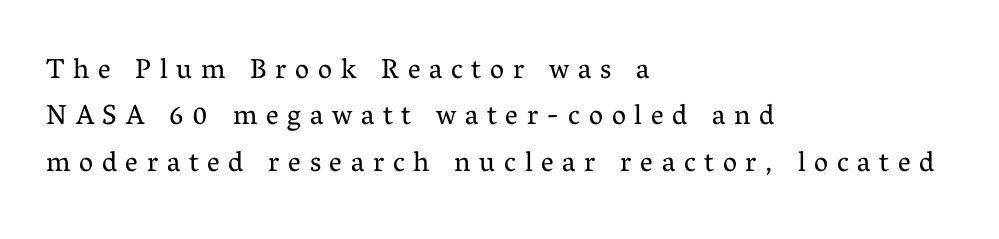
You could not count columns in this text — the font is proportionally spaced. Interline gaps are of average width in this sample. The setting favours the left margin, as ordinary paragraphs usually do. The passage shown is not bold in any degree.
